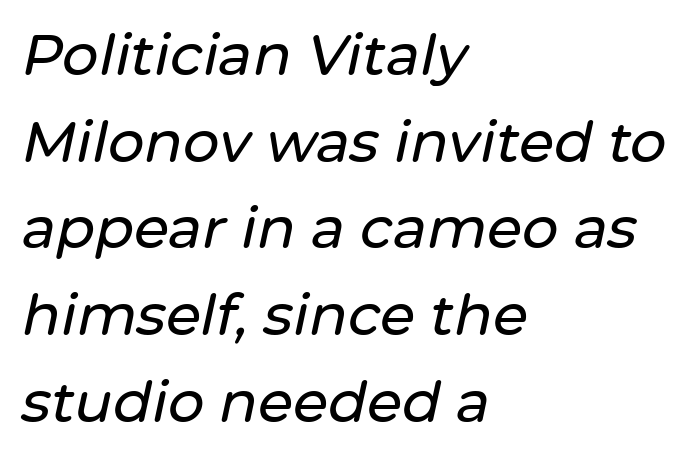
The image shows 57 px text type, italic (leaning right); set left-aligned, normal line spacing (1.52x), normal letter spacing, not underlined; low stroke contrast and a medium x-height.
